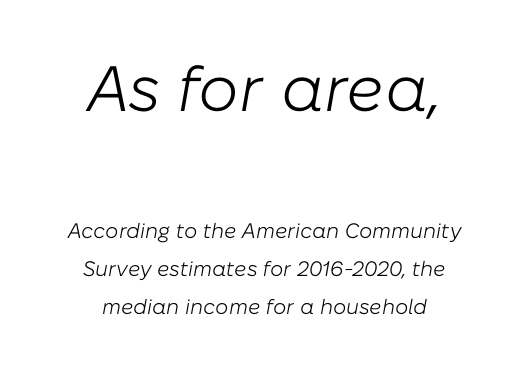
Q: Is the text bold? A: No.
Q: Is the text italic (slanted)? A: Yes, it leans right by about 10 degrees.
Q: Is the text underlined? A: No.
Q: How is the paragraph aligned? A: Centered.
Q: Is the spacing between letters normal or unusually wide? A: Normal.
Q: Which block of text is set in a larger size, the first (top) or the second (bottom)? A: The first (top) one.
Q: Width (condensed, normal, or wide)? A: Normal.
Q: Stroke contrast? A: Low.
Q: x-height? A: Medium.
Q: Monospaced? A: No.
